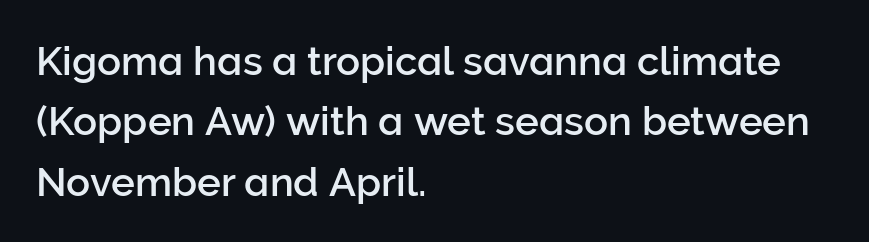
The image shows 40 px sans-serif type, upright; set left-aligned, normal line spacing (1.51x), normal letter spacing, not underlined; low stroke contrast and a medium x-height.
